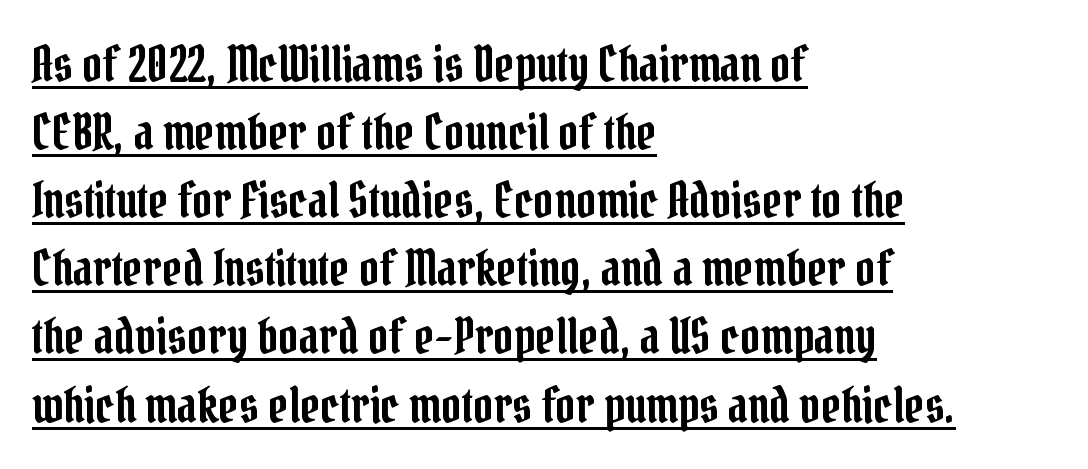
{"serif": "yes", "italic": "no", "width": "condensed", "stroke_contrast": "low", "x_height": "medium", "monospaced": "no", "underline": "yes", "align": "left", "line_spacing": "normal", "line_spacing_ratio": 1.39, "letter_spacing": "normal", "letter_spacing_em": 0.0, "glyph_px": 49}
